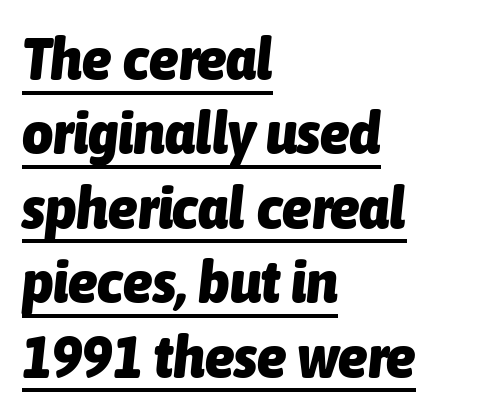
Q: Is the text bold? A: Yes.
Q: Is the text italic (slanted)? A: Yes, it leans right by about 6 degrees.
Q: Is the text underlined? A: Yes.
Q: How is the paragraph aligned? A: Left-aligned.
Q: Is the spacing between letters normal or unusually wide? A: Normal.
Q: Width (condensed, normal, or wide)? A: Condensed.
Q: Stroke contrast? A: Low.
Q: x-height? A: Medium.
Q: Monospaced? A: No.
